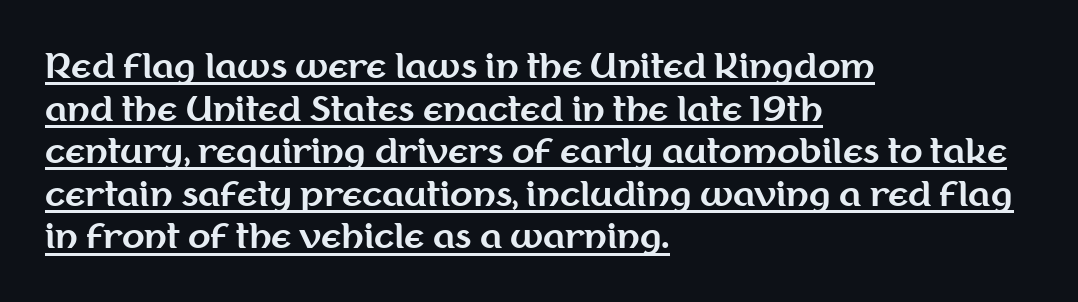
The leading is moderate, giving the passage an even texture. No extra tracking has been applied to these lines. Each glyph is drawn with heavy, bold strokes. In designer terms, the underline attribute is active on this setting. The characters display no serif detailing; their extremities are plain. The letters advance in unequal steps, a hallmark of proportional type.
